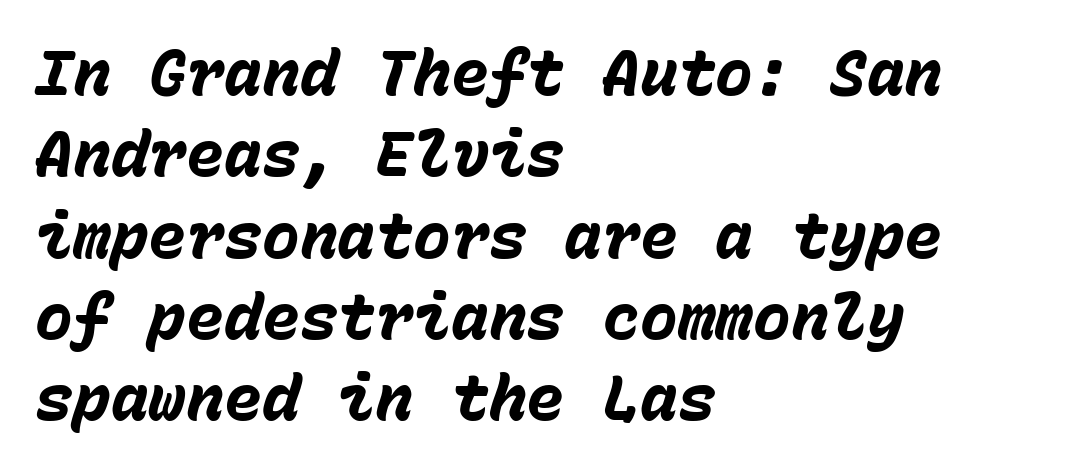
The strip under each line holds only bare page. This sample uses plain, unmodified letter spacing. Each letter, wide or thin by design, is forced into the same width here. Does the weight exceed regular? Yes, all the way to bold.
